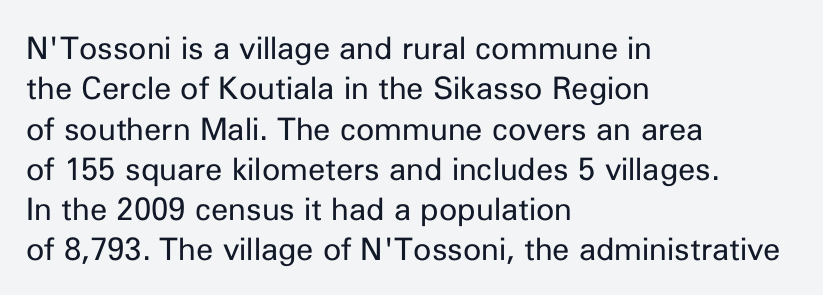
Q: Is the text bold? A: No.
Q: Is the text italic (slanted)? A: No, it is upright.
Q: Is the typeface a serif or a sans-serif typeface? A: Sans-serif.
Q: Is the text underlined? A: No.
Q: How is the paragraph aligned? A: Left-aligned.
Q: Is the spacing between letters normal or unusually wide? A: Normal.
Q: Is the spacing between lines tight, normal or loose? A: Normal.
Q: Width (condensed, normal, or wide)? A: Normal.
Q: Stroke contrast? A: Low.
Q: x-height? A: Medium.
Q: Monospaced? A: No.
